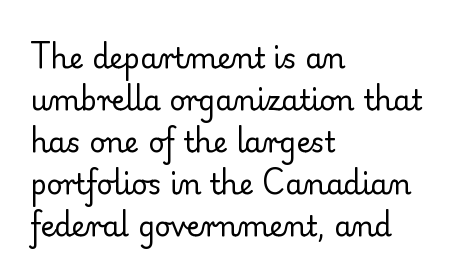
The designer went with a serif here, giving each stem small feet. Teacher's note: observe the even left margin — that is flush-left alignment. The leading is moderate, giving the passage an even texture. The specimen omits any rule beneath the text block's lines.
